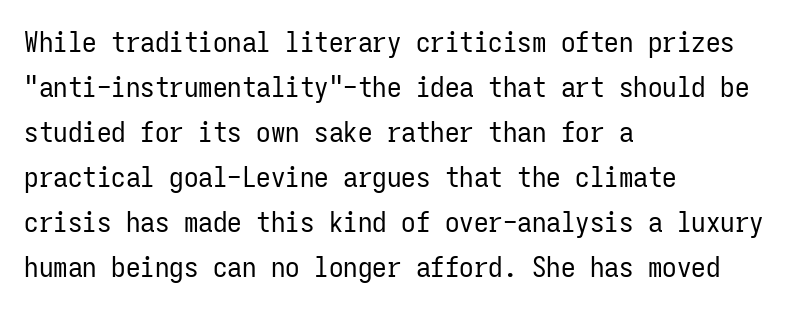
The image shows 29 px regular-weight, condensed sans-serif type, upright, monospaced; set left-aligned, normal line spacing (1.55x), normal letter spacing, not underlined; low stroke contrast and a medium x-height.
